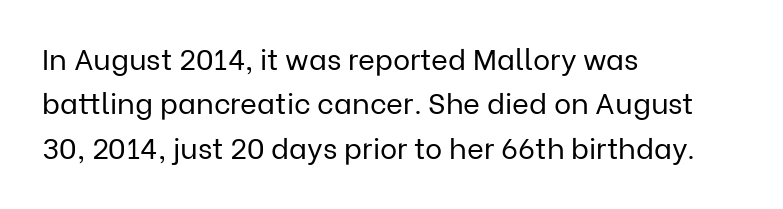
Q: Is the text bold? A: No.
Q: Is the text italic (slanted)? A: No, it is upright.
Q: Is the typeface a serif or a sans-serif typeface? A: Sans-serif.
Q: Is the text underlined? A: No.
Q: How is the paragraph aligned? A: Left-aligned.
Q: Is the spacing between letters normal or unusually wide? A: Normal.
Q: Is the spacing between lines tight, normal or loose? A: Normal.
Q: Width (condensed, normal, or wide)? A: Normal.
Q: Stroke contrast? A: Low.
Q: x-height? A: Medium.
Q: Monospaced? A: No.
